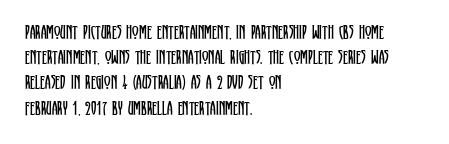
The image shows 20 px text type, upright; set left-aligned, normal line spacing (1.26x), normal letter spacing, not underlined.
